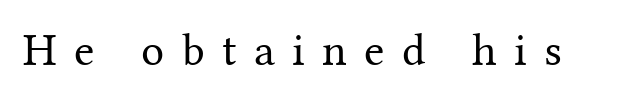
{"serif": "yes", "italic": "no", "bold": "no", "weight": "regular", "width": "normal", "stroke_contrast": "medium", "x_height": "medium", "monospaced": "no", "underline": "no", "letter_spacing": "wide", "letter_spacing_em": 0.38, "glyph_px": 46}
